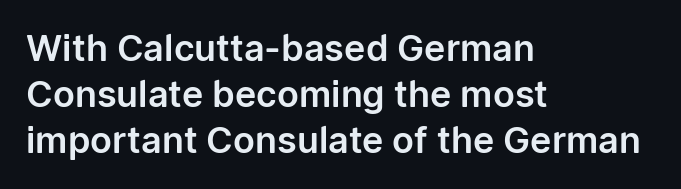
The image shows 36 px sans-serif type, upright; set left-aligned, normal line spacing (1.28x), normal letter spacing, not underlined; low stroke contrast and a medium x-height.
